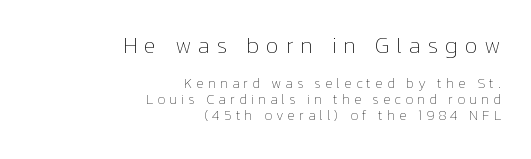
The image shows 23 px text type, upright; set right-aligned, tight line spacing (1.13x), unusually wide letter spacing (+0.29 em), not underlined; the first (top) block is 1.64x larger.
